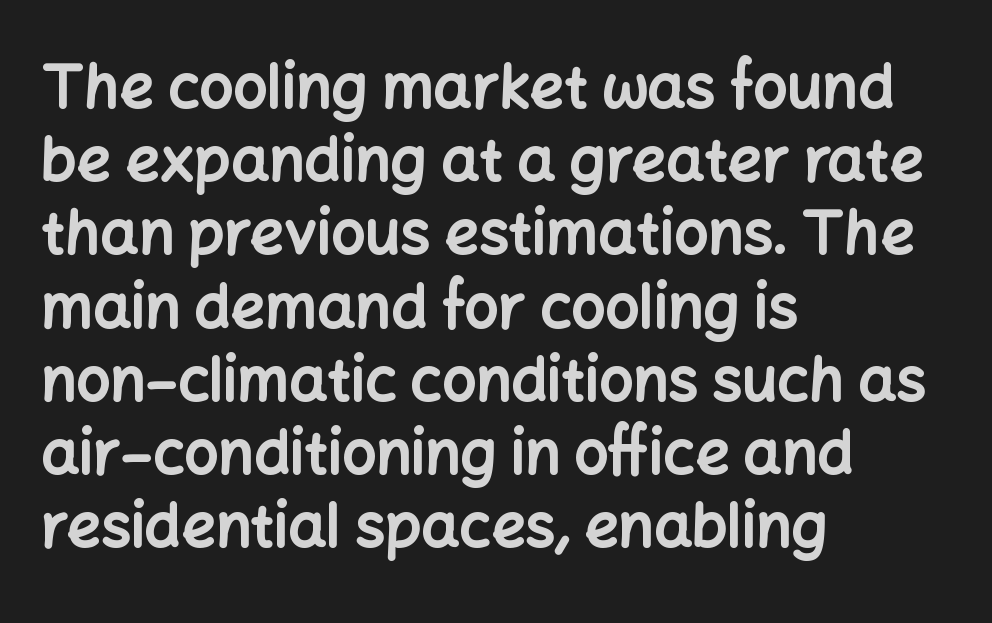
Q: Is the text bold? A: Yes.
Q: Is the text italic (slanted)? A: No, it is upright.
Q: Is the typeface a serif or a sans-serif typeface? A: Sans-serif.
Q: Is the text underlined? A: No.
Q: How is the paragraph aligned? A: Left-aligned.
Q: Is the spacing between letters normal or unusually wide? A: Normal.
Q: Width (condensed, normal, or wide)? A: Normal.
Q: Stroke contrast? A: Low.
Q: x-height? A: Medium.
Q: Monospaced? A: No.
